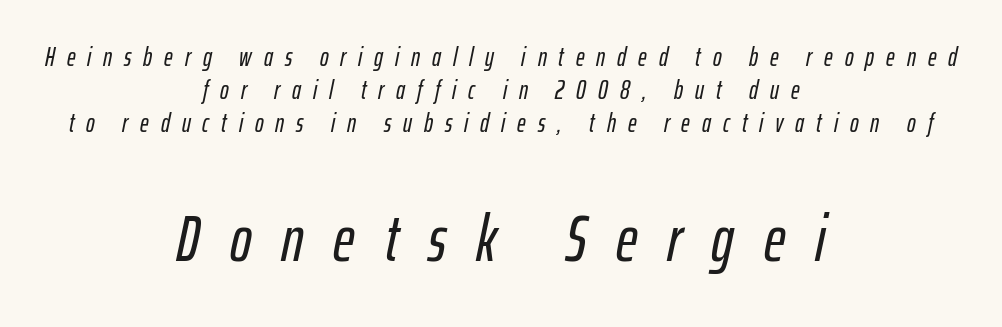
The area under the type is left untouched. What's the leading like? Ordinary, nothing unusual. One-word summary of the alignment: center. The whole block is typeset with a tilt. The type is letterspaced generously, with wide tracking. Small over large — that's the arrangement of the two blocks here.
